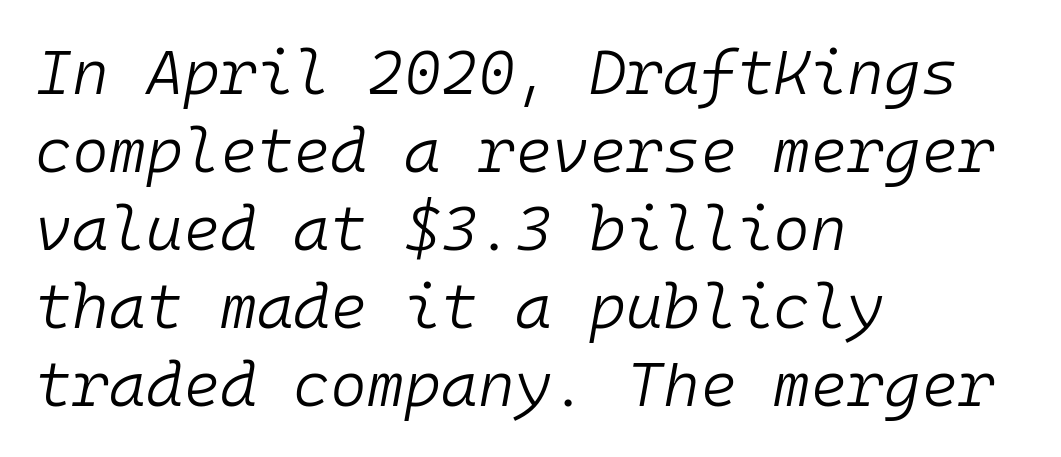
The image shows 63 px light type, italic (leaning right), monospaced; set left-aligned, line spacing 1.24x, normal letter spacing, not underlined; low stroke contrast and a medium x-height.
